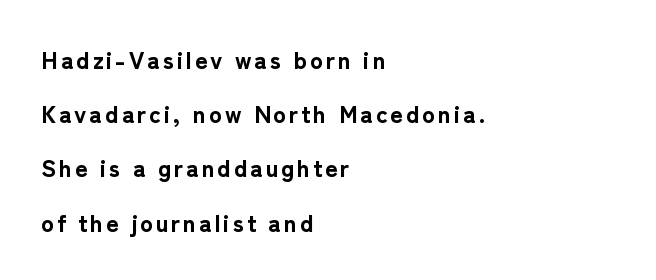
Q: Is the text bold? A: Yes.
Q: Is the text italic (slanted)? A: No, it is upright.
Q: Is the text underlined? A: No.
Q: How is the paragraph aligned? A: Left-aligned.
Q: Is the spacing between lines tight, normal or loose? A: Loose.
